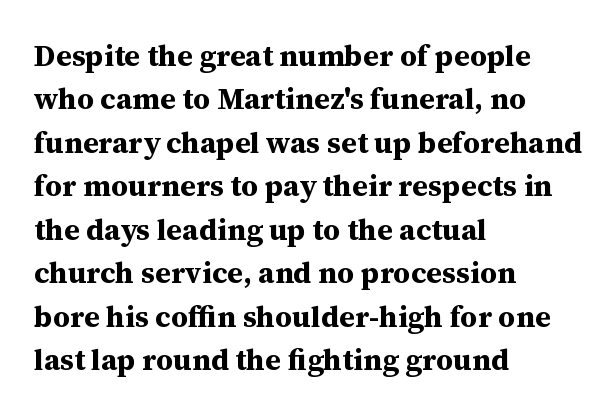
The image shows 30 px bold serif type, upright; set left-aligned, normal line spacing (1.45x), normal letter spacing, not underlined; medium stroke contrast and a medium x-height.
